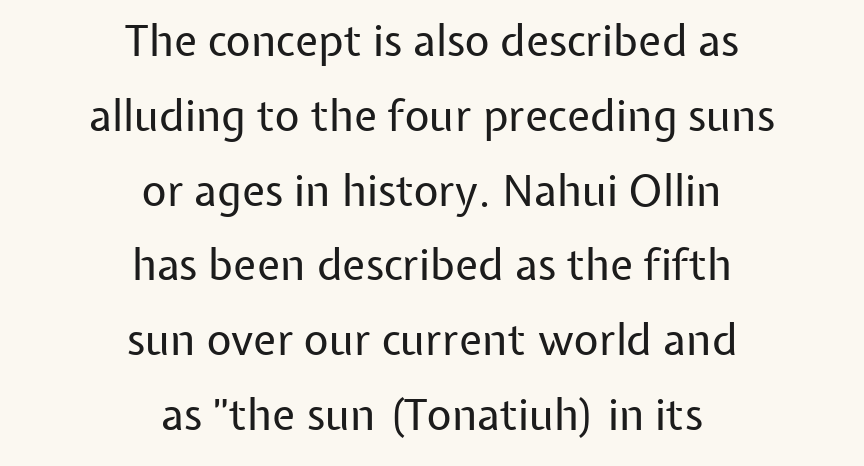
Q: Is the text bold? A: No.
Q: Is the text italic (slanted)? A: No, it is upright.
Q: Is the typeface a serif or a sans-serif typeface? A: Sans-serif.
Q: Is the text underlined? A: No.
Q: How is the paragraph aligned? A: Centered.
Q: Is the spacing between letters normal or unusually wide? A: Normal.
Q: Width (condensed, normal, or wide)? A: Normal.
Q: Stroke contrast? A: Low.
Q: x-height? A: Medium.
Q: Monospaced? A: No.
